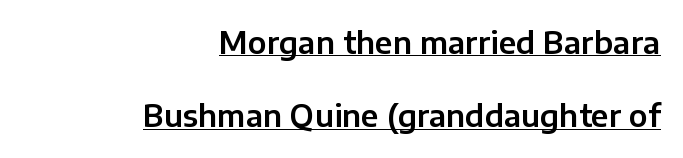
Q: Is the text italic (slanted)? A: No, it is upright.
Q: Is the typeface a serif or a sans-serif typeface? A: Sans-serif.
Q: Is the text underlined? A: Yes.
Q: How is the paragraph aligned? A: Right-aligned.
Q: Is the spacing between letters normal or unusually wide? A: Normal.
Q: Is the spacing between lines tight, normal or loose? A: Loose.
Q: Width (condensed, normal, or wide)? A: Normal.
Q: Stroke contrast? A: Low.
Q: x-height? A: Medium.
Q: Monospaced? A: No.
